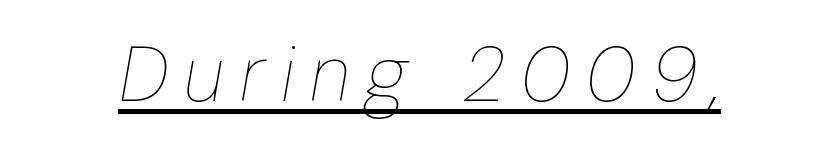
The strokes carry an ordinary text weight at most. How are the letters spaced? Widely, with obvious added tracking. A rule runs beneath these lines of type. The axis of the letterforms is tilted away from vertical.
